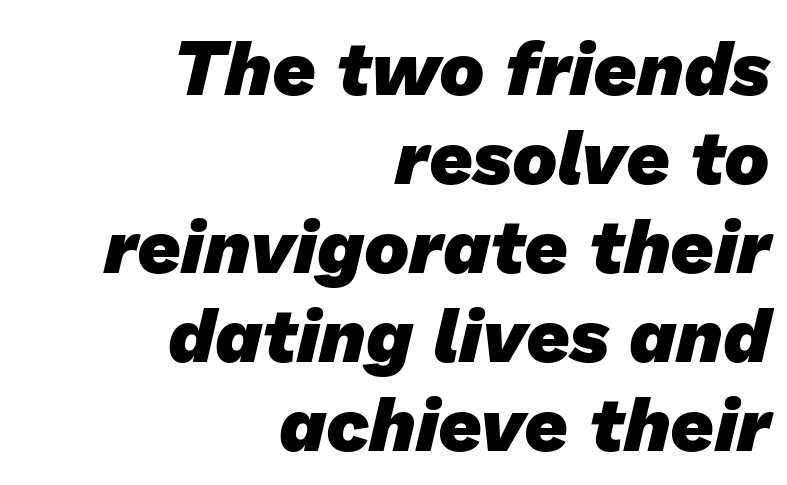
{"serif": "no", "bold": "yes", "weight": "heavy", "width": "normal", "stroke_contrast": "low", "x_height": "medium", "monospaced": "no", "underline": "no", "align": "right", "line_spacing_ratio": 1.17, "letter_spacing": "normal", "letter_spacing_em": 0.0, "glyph_px": 76}
